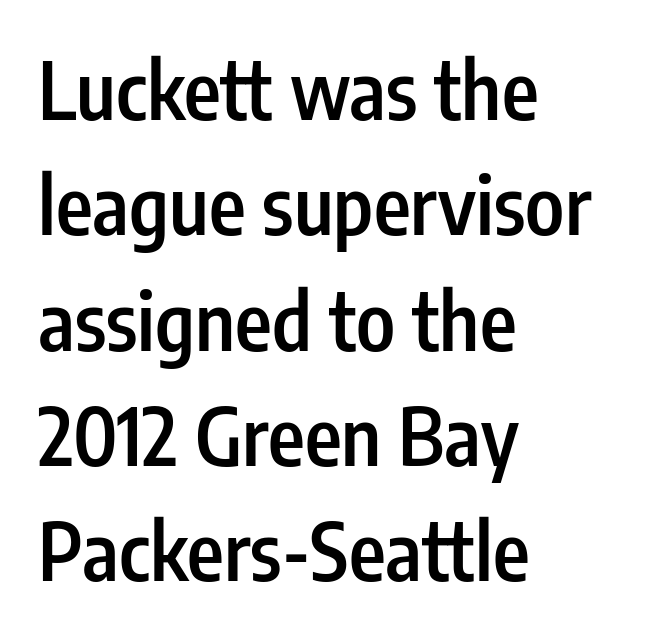
Varying glyph widths throughout — classic text-font behaviour. A student would call this left alignment; a typographer would say flush left, rag right. The lettering stays uniformly vertical, giving the passage a roman look. Honestly, the letter spacing is just normal — you wouldn't notice it.
